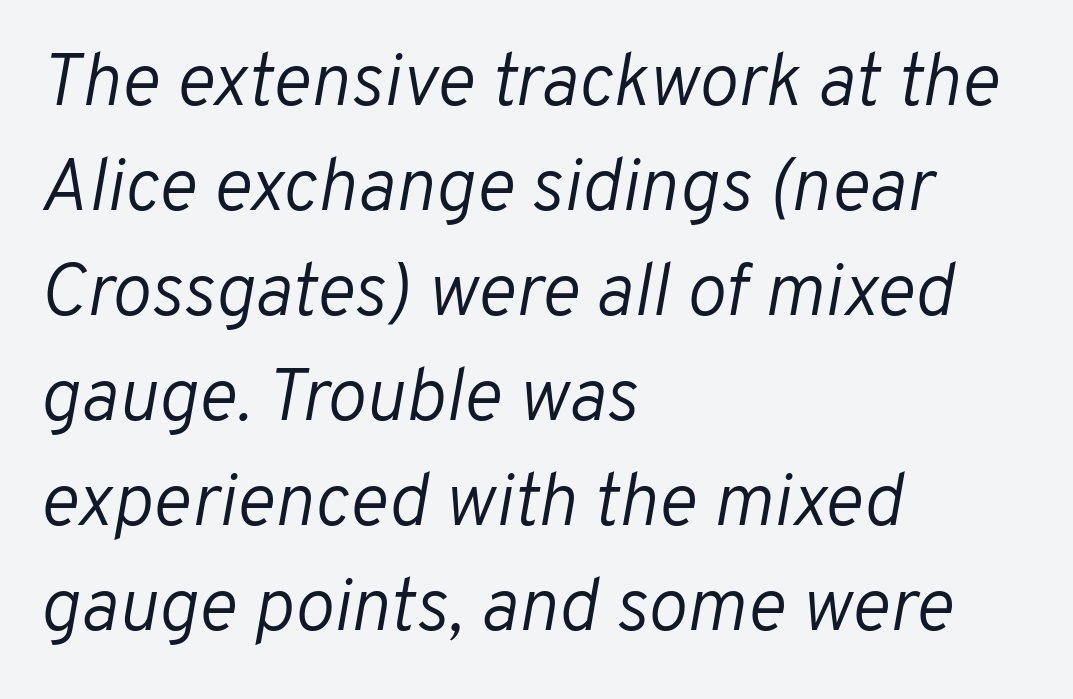
Is this a fixed-width face? No — the glyphs have proportional, varying widths. Characters are canted at an angle relative to the baseline's perpendicular. Which margin do the lines hug? The left one — the right edge is uneven. The passage shown stacks its lines at a standard gap.
